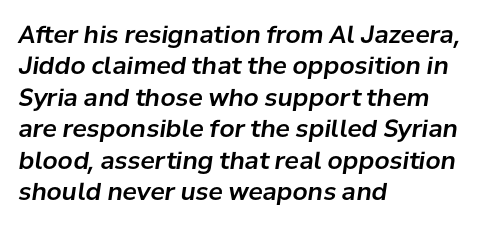
Here the glyphs are tracked normally, forming tight word shapes. This block has exactly the height ordinary leading produces. Unmarked baselines from the first word to the last. The lettering tilts uniformly, giving the passage an italic look. Horizontal alignment here is leftward, the default for most running prose.
